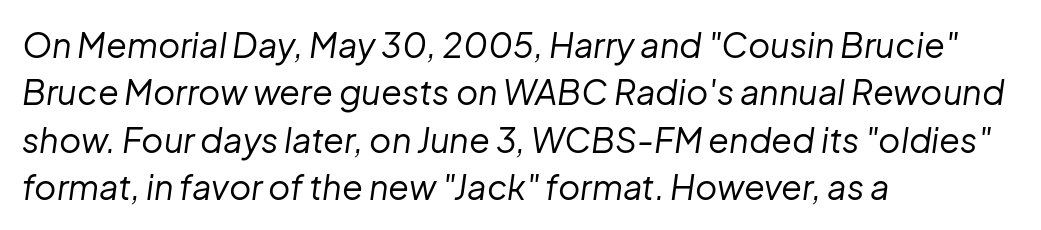
Q: Is the text bold? A: No.
Q: Is the text italic (slanted)? A: Yes, it leans right by about 8 degrees.
Q: Is the text underlined? A: No.
Q: How is the paragraph aligned? A: Left-aligned.
Q: Is the spacing between letters normal or unusually wide? A: Normal.
Q: Is the spacing between lines tight, normal or loose? A: Normal.
Q: Width (condensed, normal, or wide)? A: Normal.
Q: Stroke contrast? A: Low.
Q: x-height? A: Medium.
Q: Monospaced? A: No.
